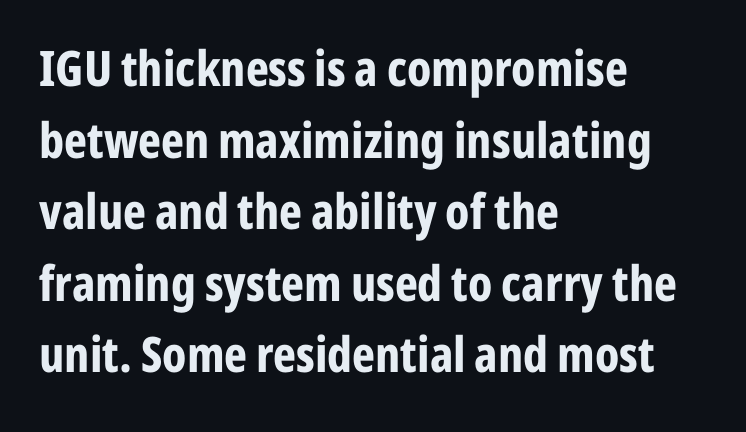
{"serif": "no", "italic": "no", "bold": "yes", "weight": "bold", "width": "condensed", "stroke_contrast": "low", "x_height": "medium", "monospaced": "no", "underline": "no", "align": "left", "line_spacing": "normal", "line_spacing_ratio": 1.46, "letter_spacing": "normal", "letter_spacing_em": 0.0, "glyph_px": 49}
